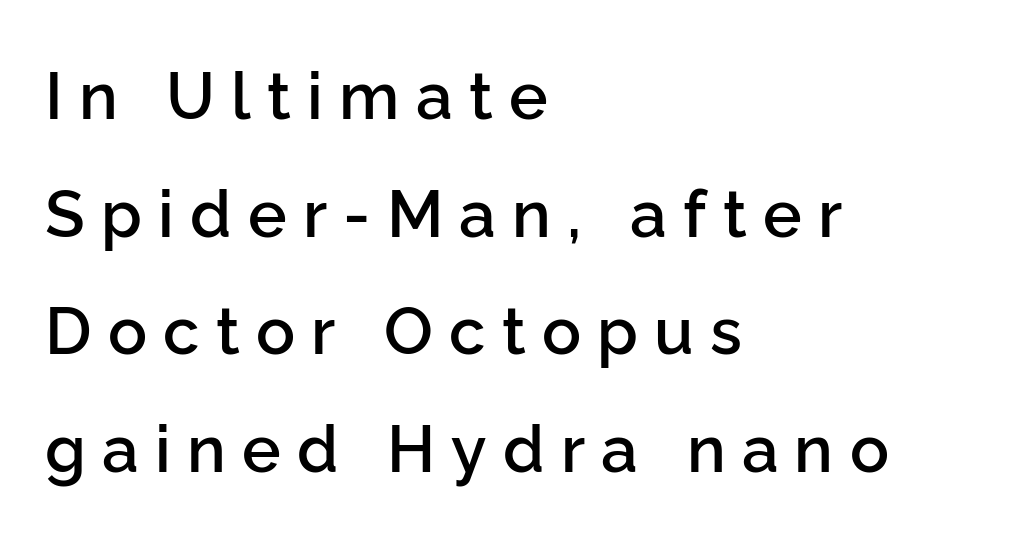
{"serif": "no", "italic": "no", "bold": "semi", "weight": "semibold", "width": "normal", "stroke_contrast": "low", "x_height": "medium", "monospaced": "no", "underline": "no", "align": "left", "line_spacing_ratio": 1.81, "letter_spacing": "wide", "letter_spacing_em": 0.25, "glyph_px": 65}
